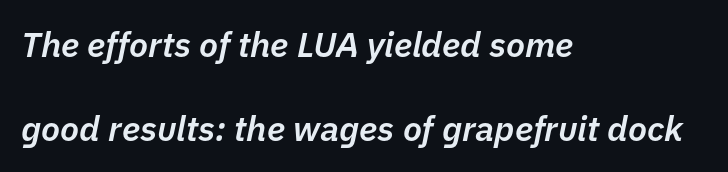
Q: Is the text bold? A: Semi-bold.
Q: Is the text italic (slanted)? A: Yes, it leans right by about 11 degrees.
Q: Is the text underlined? A: No.
Q: How is the paragraph aligned? A: Left-aligned.
Q: Is the spacing between letters normal or unusually wide? A: Normal.
Q: Is the spacing between lines tight, normal or loose? A: Loose.
Q: Width (condensed, normal, or wide)? A: Normal.
Q: Stroke contrast? A: Low.
Q: x-height? A: Medium.
Q: Monospaced? A: No.
